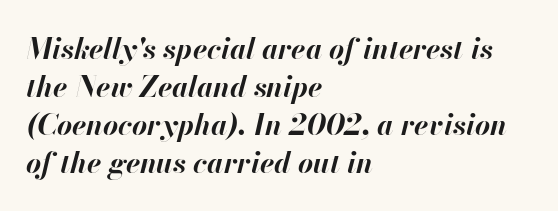
If you measured baseline to baseline, you'd find a middling distance. Varying glyph widths throughout — classic text-font behaviour. One-word summary of the alignment: left. The face used here has a pronounced slope to its letters. Thick stems and heavy bowls — unmistakably bold.
